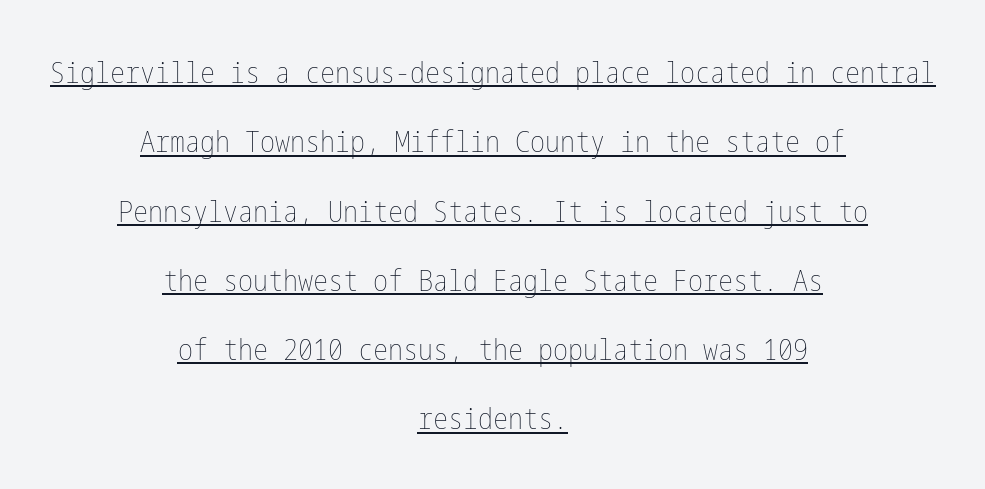
{"italic": "no", "bold": "no", "weight": "thin", "width": "condensed", "stroke_contrast": "low", "x_height": "medium", "underline": "yes", "align": "center", "line_spacing": "loose", "line_spacing_ratio": 2.31, "letter_spacing": "normal", "letter_spacing_em": 0.0, "glyph_px": 30}
